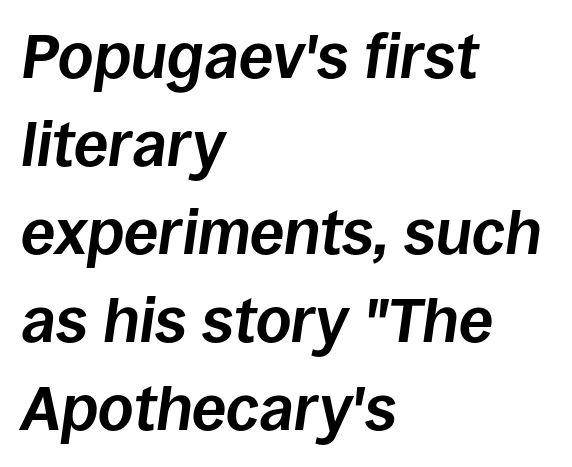
The image shows 62 px bold type, italic (leaning right); set left-aligned, normal line spacing (1.42x), normal letter spacing, not underlined; low stroke contrast and a large x-height.
